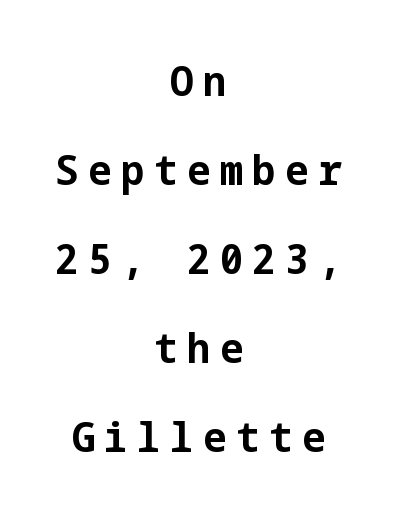
The image shows 42 px bold sans-serif type, upright; set centered, loose line spacing (2.12x), unusually wide letter spacing (+0.22 em), not underlined; low stroke contrast and a medium x-height.
